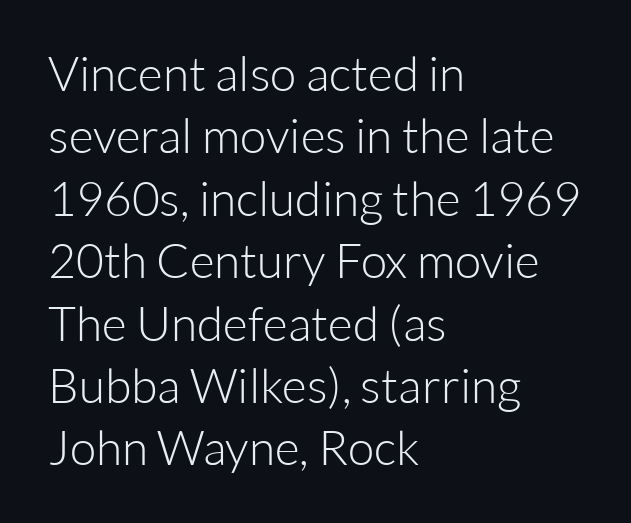
Nothing unusual about the tracking: characters are spaced as the font intends. Note: no serifs on the glyphs. The lines sit at an ordinary, default distance from one another. In CSS terms this would be text-align: left. The face used here is proportionally spaced, like ordinary book or web type.
